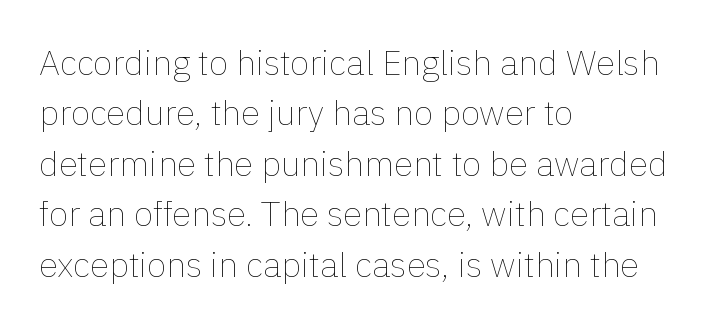
Q: Is the text bold? A: No.
Q: Is the text italic (slanted)? A: No, it is upright.
Q: Is the text underlined? A: No.
Q: How is the paragraph aligned? A: Left-aligned.
Q: Is the spacing between letters normal or unusually wide? A: Normal.
Q: Is the spacing between lines tight, normal or loose? A: Normal.
Q: Width (condensed, normal, or wide)? A: Normal.
Q: x-height? A: Medium.
Q: Monospaced? A: No.
